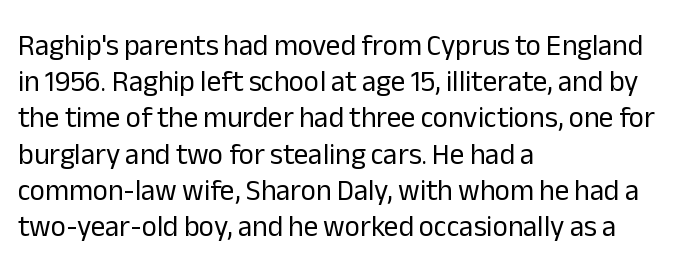
Q: Is the text bold? A: No.
Q: Is the text italic (slanted)? A: No, it is upright.
Q: Is the typeface a serif or a sans-serif typeface? A: Sans-serif.
Q: Is the text underlined? A: No.
Q: How is the paragraph aligned? A: Left-aligned.
Q: Is the spacing between letters normal or unusually wide? A: Normal.
Q: Is the spacing between lines tight, normal or loose? A: Normal.
Q: Width (condensed, normal, or wide)? A: Normal.
Q: Stroke contrast? A: Low.
Q: x-height? A: Medium.
Q: Monospaced? A: No.
